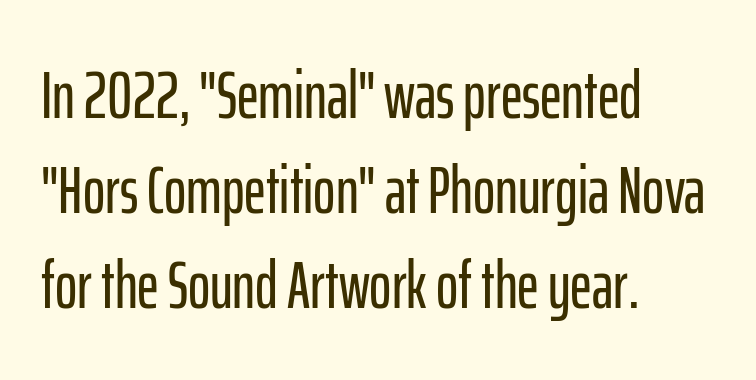
The image shows 67 px condensed sans-serif type, upright; set left-aligned, normal line spacing (1.42x), normal letter spacing, not underlined; low stroke contrast and a medium x-height.
